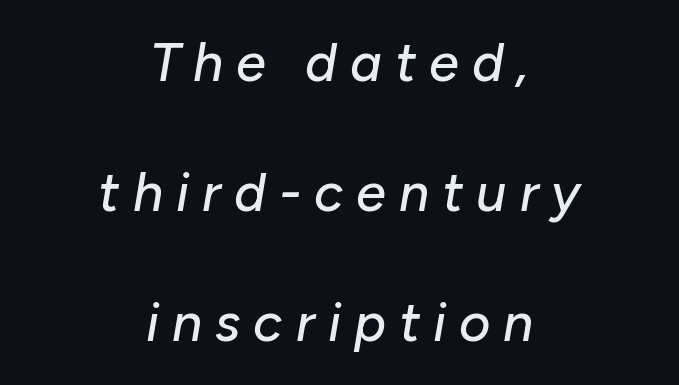
{"italic": "yes", "lean": "right", "slant_degrees": 10, "width": "normal", "stroke_contrast": "low", "x_height": "medium", "monospaced": "no", "underline": "no", "align": "center", "line_spacing": "loose", "line_spacing_ratio": 2.41, "letter_spacing": "wide", "letter_spacing_em": 0.24, "glyph_px": 54}
